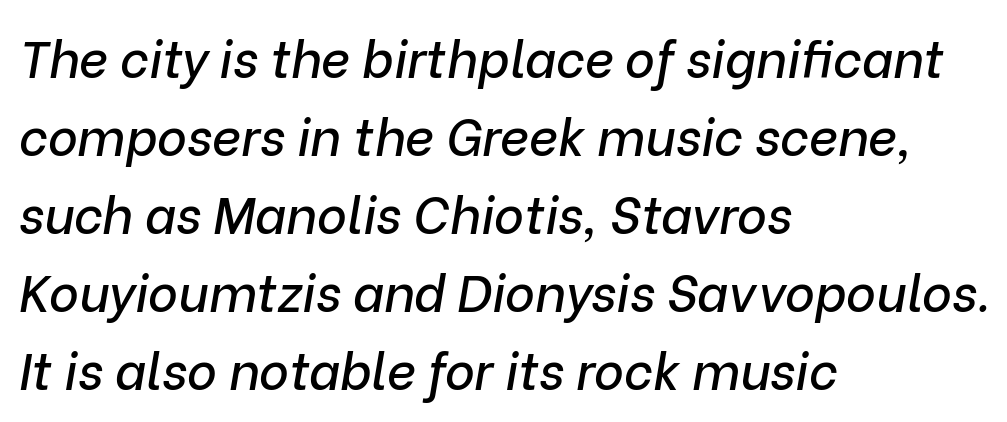
An italicized treatment has been applied to the whole sample. Left-aligned paragraph, ragged on the right. Default kerning and tracking; the words read as compact shapes. The rows are spaced the way most documents space them. The letters advance in unequal steps, a hallmark of proportional type. Check the space under the baseline: it is left empty.
